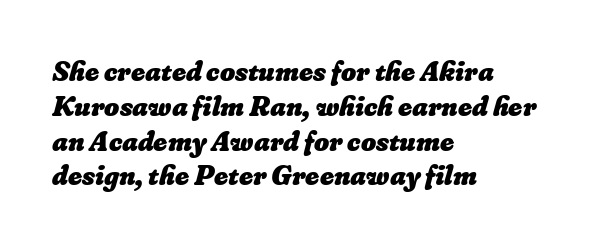
Casual observation: everything's shoved over to the left. Heavy-handed strokes throughout: this text is bold. Character widths vary here, with narrow letters taking less room than wide ones. Between one letter and the next there's only the usual sliver of space.
